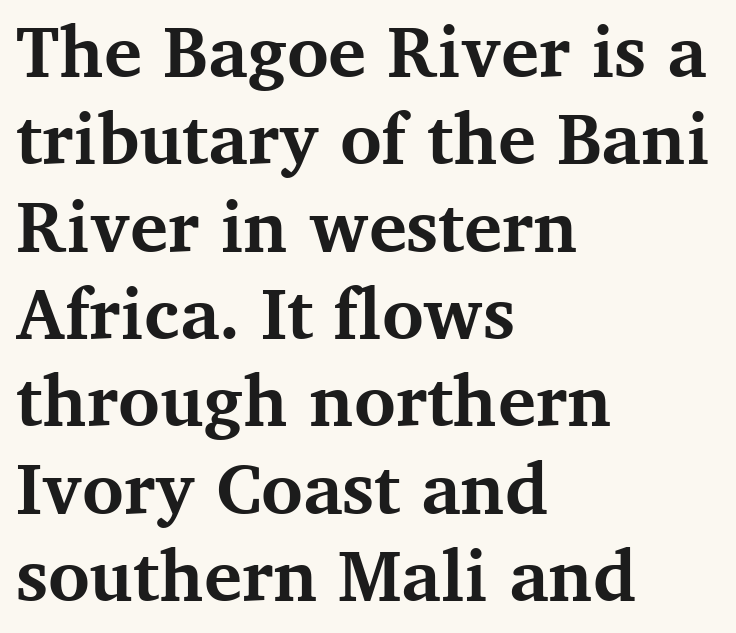
The image shows 71 px bold serif type, upright; set left-aligned, line spacing 1.23x, normal letter spacing, not underlined; medium stroke contrast and a medium x-height.
